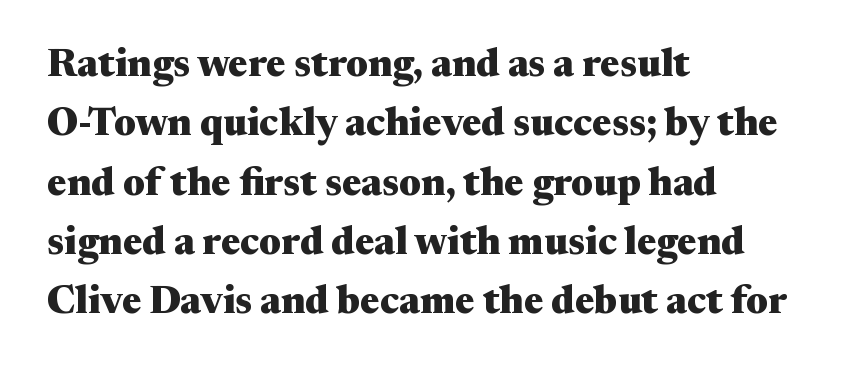
Q: Is the text bold? A: Yes.
Q: Is the text italic (slanted)? A: No, it is upright.
Q: Is the typeface a serif or a sans-serif typeface? A: Serif.
Q: Is the text underlined? A: No.
Q: How is the paragraph aligned? A: Left-aligned.
Q: Is the spacing between letters normal or unusually wide? A: Normal.
Q: Is the spacing between lines tight, normal or loose? A: Normal.
Q: Width (condensed, normal, or wide)? A: Wide.
Q: Stroke contrast? A: Medium.
Q: x-height? A: Medium.
Q: Monospaced? A: No.
